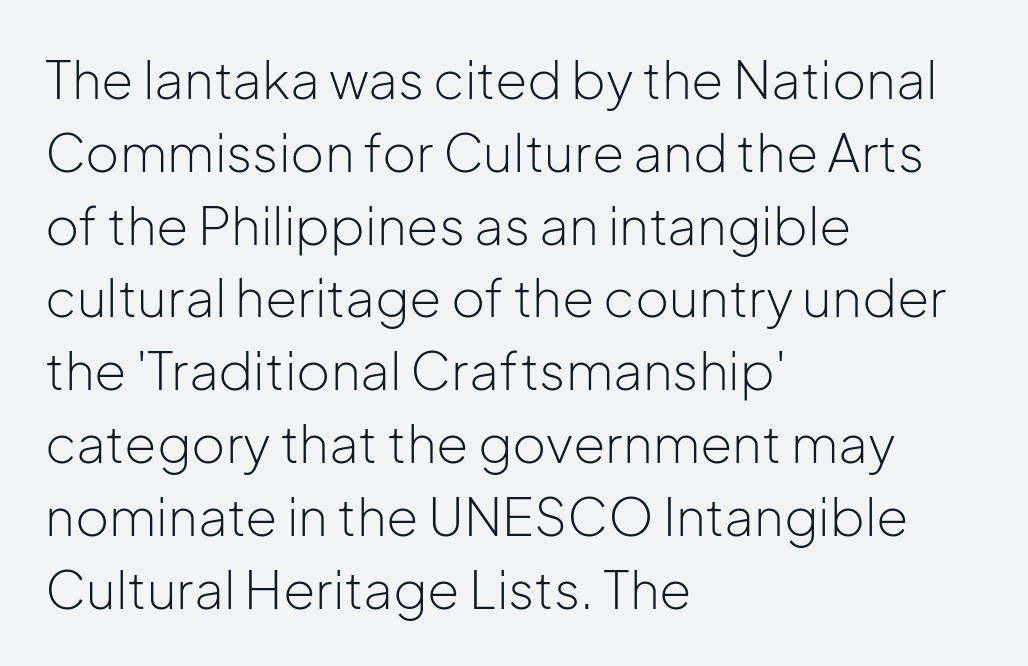
{"serif": "no", "italic": "no", "bold": "no", "weight": "light", "width": "normal", "stroke_contrast": "low", "x_height": "medium", "monospaced": "no", "underline": "no", "align": "left", "line_spacing": "normal", "line_spacing_ratio": 1.4, "letter_spacing": "normal", "letter_spacing_em": 0.0, "glyph_px": 52}
